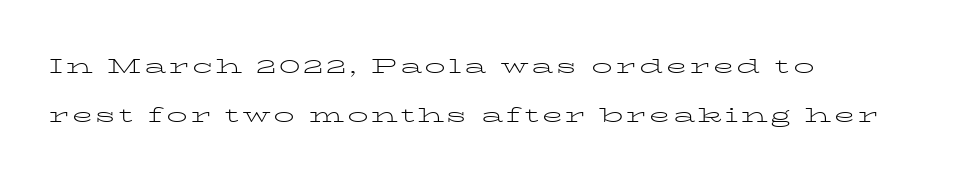
The image shows 21 px text type, upright; set left-aligned, loose line spacing (2.35x), not underlined.
